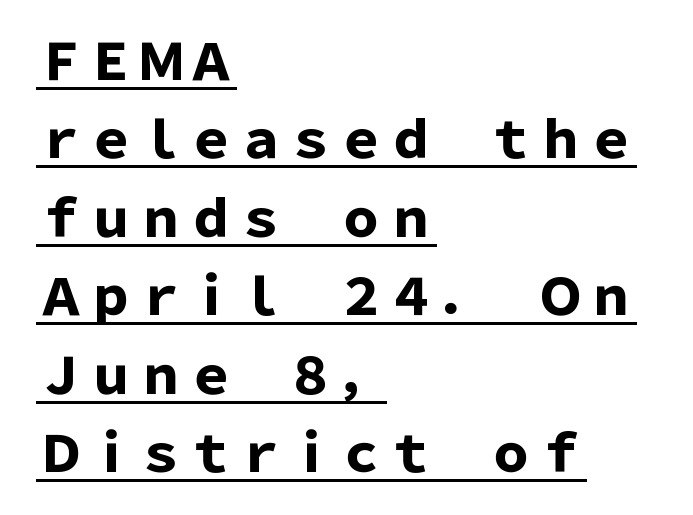
The image shows 50 px heavy sans-serif type, upright; set left-aligned, normal line spacing (1.57x), normal letter spacing, underlined; low stroke contrast and a medium x-height.
